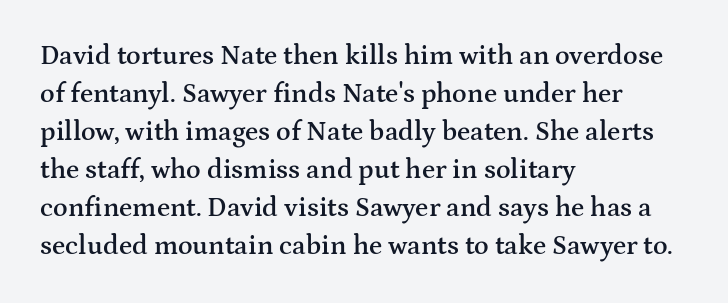
The lines sit at an ordinary, default distance from one another. Compared with typical body copy, the letter spacing here is the same. Casual observation: everything's shoved over to the left. The lettering stays uniformly vertical, giving the passage a roman look.
